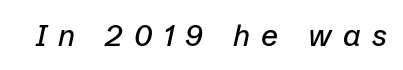
Q: Is the text italic (slanted)? A: Yes, it leans right by about 12 degrees.
Q: Is the text underlined? A: No.
Q: Is the spacing between letters normal or unusually wide? A: Unusually wide.
Q: Width (condensed, normal, or wide)? A: Normal.
Q: Stroke contrast? A: Low.
Q: x-height? A: Medium.
Q: Monospaced? A: No.
